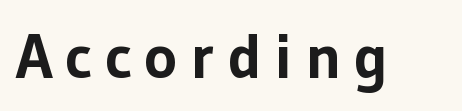
{"serif": "no", "italic": "no", "bold": "yes", "weight": "bold", "width": "normal", "stroke_contrast": "low", "x_height": "medium", "monospaced": "no", "underline": "no", "letter_spacing": "wide", "letter_spacing_em": 0.2, "glyph_px": 63}
